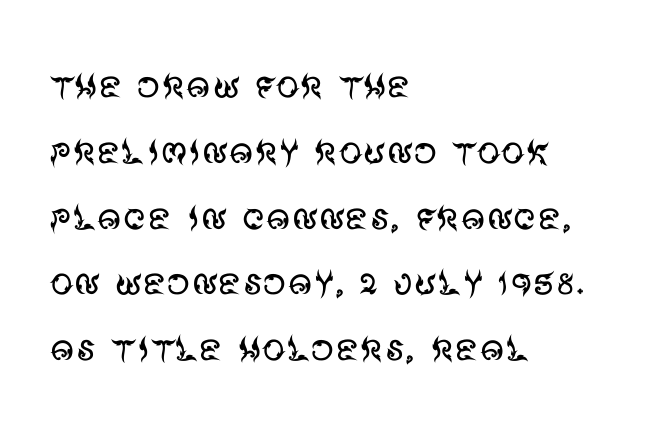
You could not count columns in this text — the font is proportionally spaced. These lines are composed in type without serifs. Weight: in the light-to-regular range. Characters remain perfectly vertical along every line.
